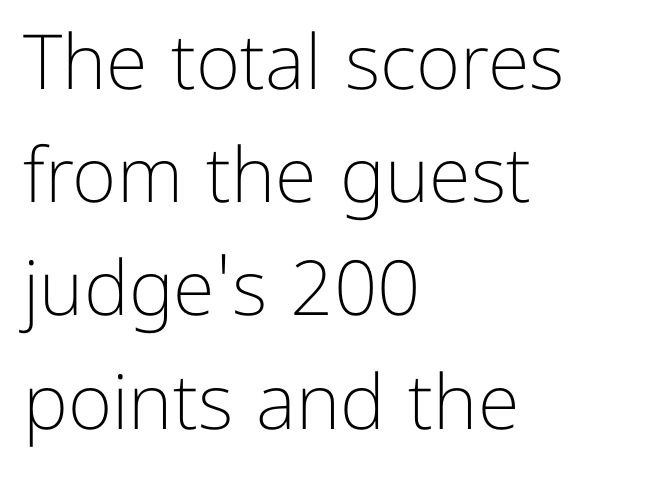
The image shows 76 px light sans-serif type, upright; set left-aligned, normal line spacing (1.49x), normal letter spacing, not underlined; low stroke contrast and a medium x-height.
